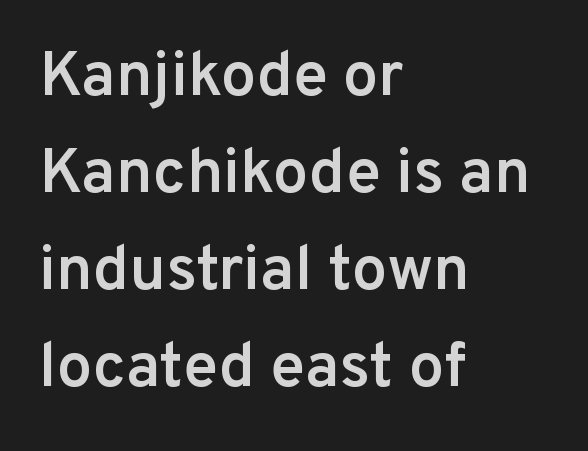
{"serif": "no", "italic": "no", "bold": "semi", "weight": "semibold", "width": "normal", "stroke_contrast": "low", "x_height": "medium", "monospaced": "no", "underline": "no", "align": "left", "line_spacing": "normal", "line_spacing_ratio": 1.54, "letter_spacing": "normal", "letter_spacing_em": 0.0, "glyph_px": 63}
